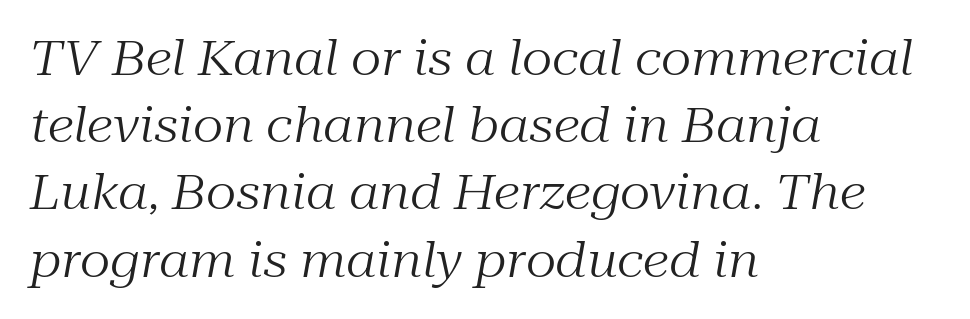
{"serif": "yes", "italic": "yes", "lean": "right", "slant_degrees": 10, "bold": "no", "weight": "regular", "width": "normal", "stroke_contrast": "medium", "x_height": "medium", "monospaced": "no", "underline": "no", "align": "left", "line_spacing": "normal", "line_spacing_ratio": 1.4, "letter_spacing": "normal", "letter_spacing_em": 0.0, "glyph_px": 48}
